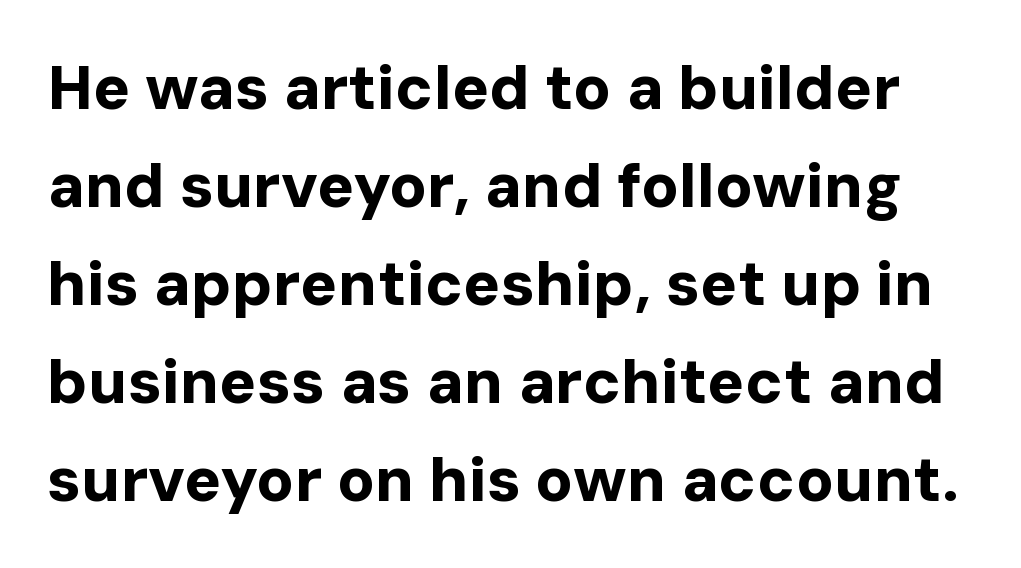
Q: Is the text bold? A: Yes.
Q: Is the text italic (slanted)? A: No, it is upright.
Q: Is the typeface a serif or a sans-serif typeface? A: Sans-serif.
Q: Is the text underlined? A: No.
Q: Is the spacing between letters normal or unusually wide? A: Normal.
Q: Is the spacing between lines tight, normal or loose? A: Normal.
Q: Width (condensed, normal, or wide)? A: Normal.
Q: Stroke contrast? A: Low.
Q: x-height? A: Medium.
Q: Monospaced? A: No.
